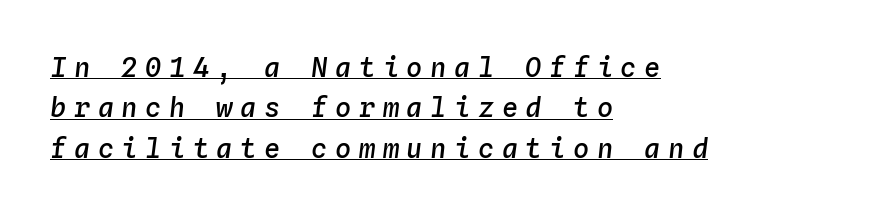
This sample is left-justified, so line endings fall wherever the words run out. Looks like someone drew a line under every word here. A normal amount of white space separates one row of letters from the next. There's an unmistakable incline to the writing here. Does extra space separate the letters? Yes, quite a lot of it.
